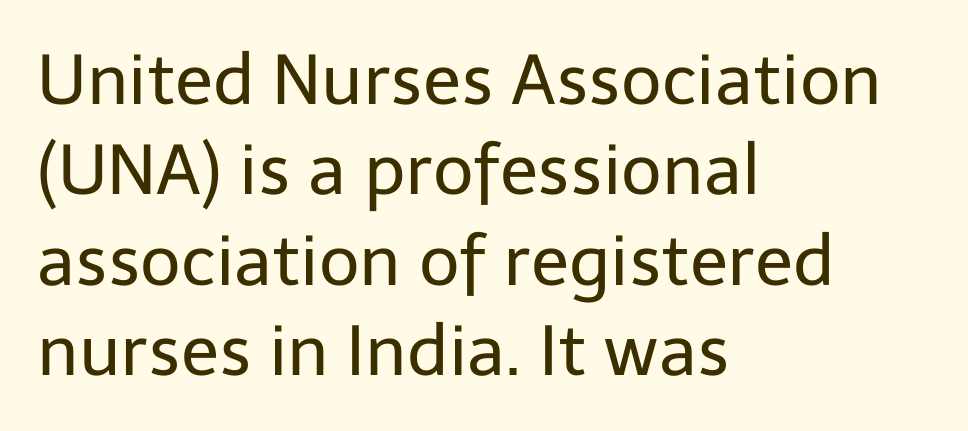
Think of a printed novel: that variable character pitch is what you see here. The vertical gap from one line to the next is medium. The space beneath each line is pristine and unruled. Nope, not italic — everything's standing straight. The passage shown is not bold in any degree. Standard letterfit; no display-style spreading of the glyphs.
